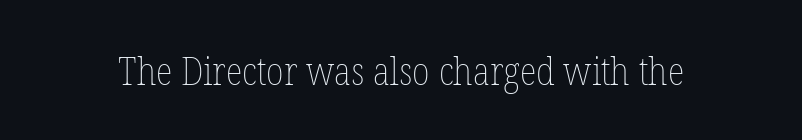
{"italic": "no", "bold": "no", "weight": "thin", "width": "condensed", "stroke_contrast": "low", "x_height": "medium", "monospaced": "no", "underline": "no", "letter_spacing": "normal", "letter_spacing_em": 0.0, "glyph_px": 39}
